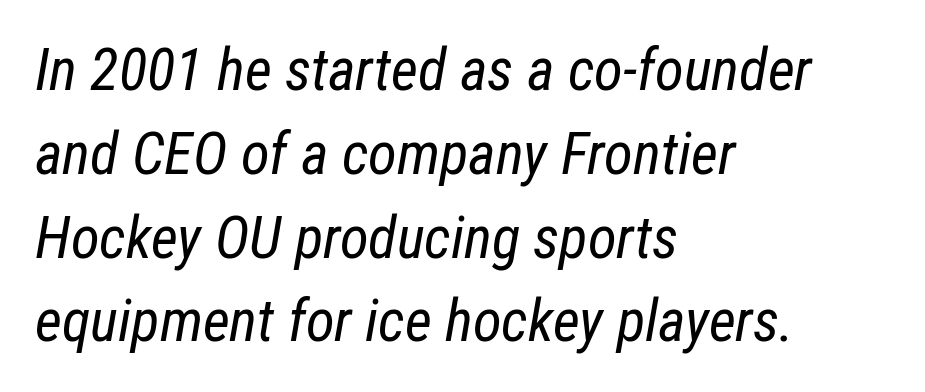
The image shows 59 px regular-weight, condensed type, italic (leaning right); set left-aligned, normal line spacing (1.42x), normal letter spacing, not underlined; low stroke contrast and a medium x-height.
